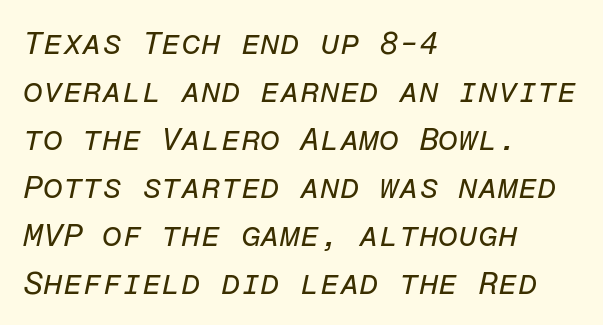
The image shows 32 px regular-weight type, italic (leaning right), monospaced; set left-aligned, normal line spacing (1.5x), normal letter spacing, not underlined; low stroke contrast and a medium x-height.
